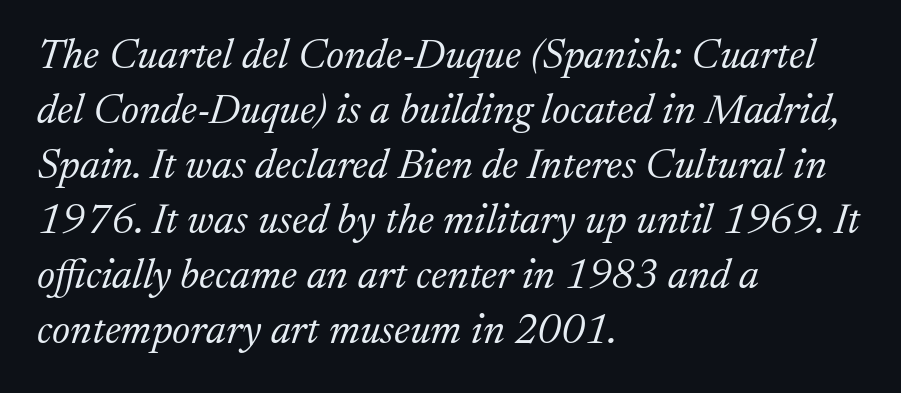
The image shows 42 px light serif type, italic (leaning right); set left-aligned, normal line spacing (1.31x), normal letter spacing, not underlined; medium stroke contrast and a medium x-height.
